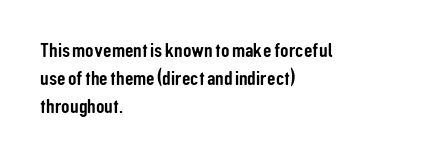
The image shows 21 px text type, upright; set left-aligned, normal line spacing (1.33x), normal letter spacing, not underlined.
